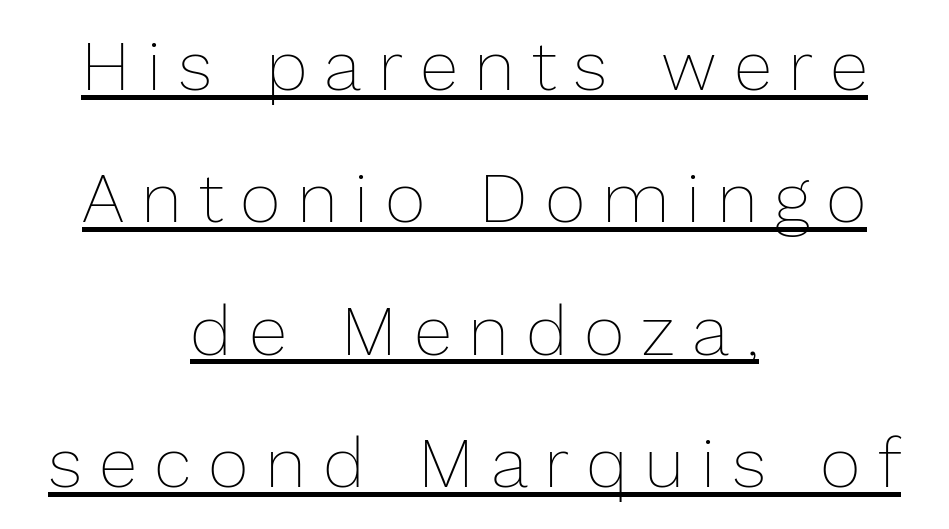
This is underlined copy, the kind a proofreader might mark for attention. You could only call the tracking loose — the letters float apart. Typeset on center — no edge is straight. The letters stand straight up with perfectly vertical stems.
